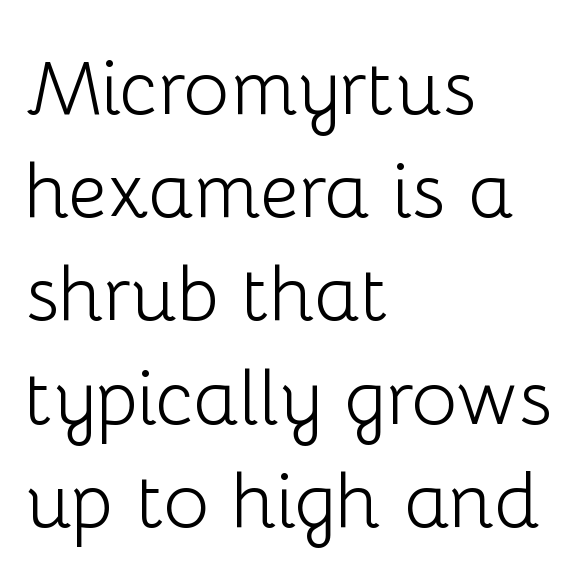
{"serif": "no", "italic": "no", "bold": "no", "weight": "light", "width": "normal", "stroke_contrast": "low", "x_height": "medium", "monospaced": "no", "underline": "no", "align": "left", "line_spacing": "normal", "line_spacing_ratio": 1.34, "letter_spacing": "normal", "letter_spacing_em": 0.0, "glyph_px": 77}
